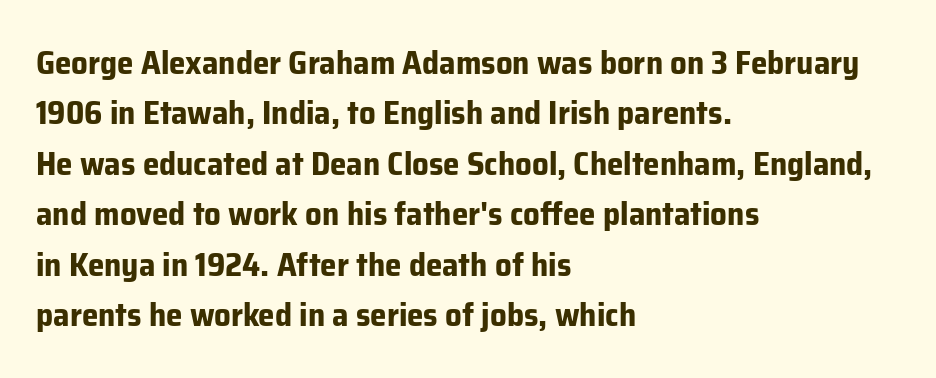
Q: Is the text bold? A: Yes.
Q: Is the text italic (slanted)? A: No, it is upright.
Q: Is the typeface a serif or a sans-serif typeface? A: Sans-serif.
Q: Is the text underlined? A: No.
Q: How is the paragraph aligned? A: Left-aligned.
Q: Is the spacing between letters normal or unusually wide? A: Normal.
Q: Is the spacing between lines tight, normal or loose? A: Normal.
Q: Width (condensed, normal, or wide)? A: Normal.
Q: Stroke contrast? A: Low.
Q: x-height? A: Medium.
Q: Monospaced? A: No.
